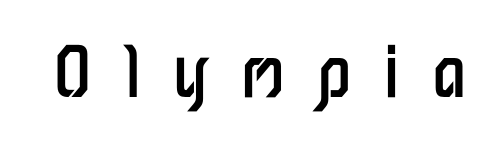
Any mark beneath the type? The region is blank. Weight: regular or lighter. Type style note: lacks serifs. Students, note that the glyphs here are deliberately spaced far apart. A typesetter would mark this as roman, not italic.
